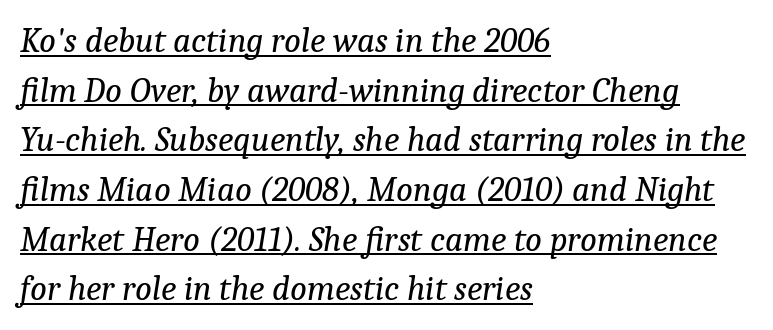
Examine the stroke ends and you'll spot serifs. The letters advance in unequal steps, a hallmark of proportional type. Quick note: italic. The rows are spaced the way most documents space them.
